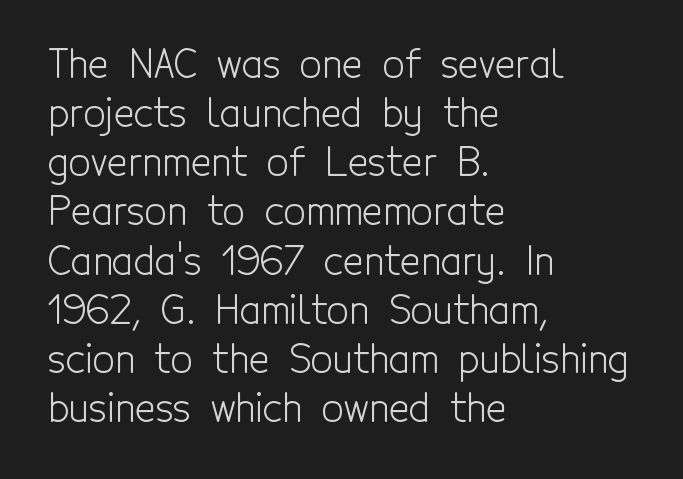
Q: Is the text bold? A: No.
Q: Is the text italic (slanted)? A: No, it is upright.
Q: Is the typeface a serif or a sans-serif typeface? A: Sans-serif.
Q: Is the text underlined? A: No.
Q: How is the paragraph aligned? A: Left-aligned.
Q: Is the spacing between letters normal or unusually wide? A: Normal.
Q: Is the spacing between lines tight, normal or loose? A: Normal.
Q: Width (condensed, normal, or wide)? A: Condensed.
Q: x-height? A: Medium.
Q: Monospaced? A: No.
